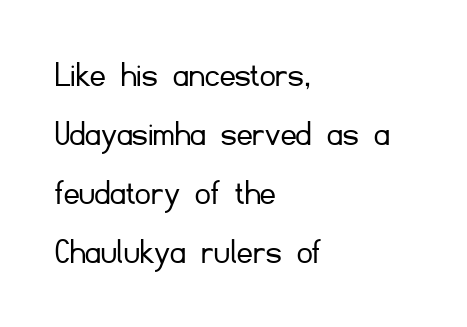
Q: Is the text bold? A: No.
Q: Is the text italic (slanted)? A: No, it is upright.
Q: Is the typeface a serif or a sans-serif typeface? A: Sans-serif.
Q: Is the text underlined? A: No.
Q: How is the paragraph aligned? A: Left-aligned.
Q: Is the spacing between letters normal or unusually wide? A: Normal.
Q: Is the spacing between lines tight, normal or loose? A: Normal.
Q: Width (condensed, normal, or wide)? A: Normal.
Q: Stroke contrast? A: Low.
Q: x-height? A: Small.
Q: Monospaced? A: No.
